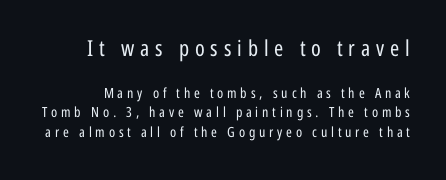
The image shows 22 px text type, upright; set normal line spacing (1.41x), unusually wide letter spacing (+0.27 em), not underlined; the first (top) block is 1.57x larger.
